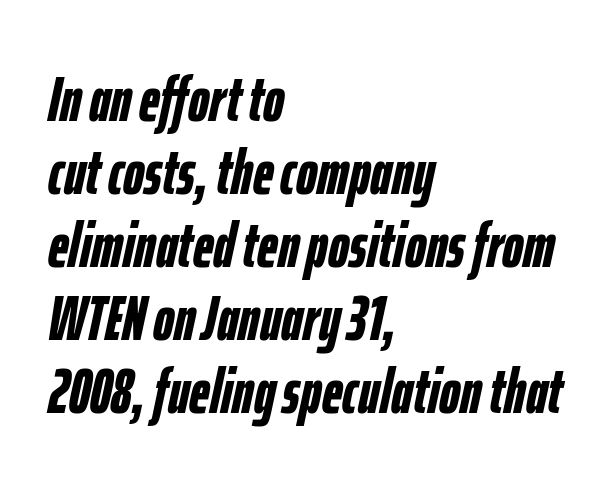
Any mark beneath the type? The region is blank. The passage shown has conventional tracking throughout. Slanted lettering throughout. Honestly, the rows look squashed on top of each other.
